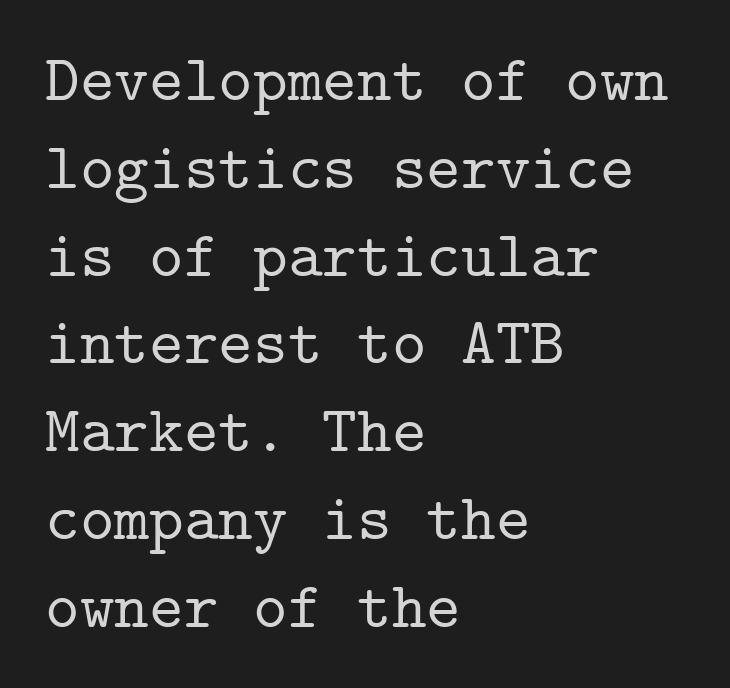
{"serif": "yes", "italic": "no", "width": "normal", "stroke_contrast": "low", "x_height": "medium", "monospaced": "yes", "underline": "no", "align": "left", "line_spacing": "normal", "line_spacing_ratio": 1.33, "letter_spacing": "normal", "letter_spacing_em": 0.0, "glyph_px": 66}
